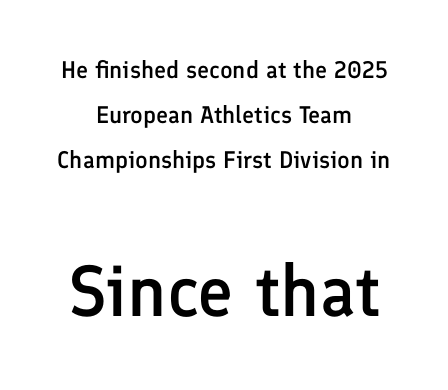
{"serif": "no", "italic": "no", "bold": "semi", "weight": "semibold", "width": "normal", "stroke_contrast": "low", "x_height": "medium", "monospaced": "no", "underline": "no", "align": "center", "line_spacing_ratio": 1.87, "letter_spacing": "normal", "letter_spacing_em": 0.0, "larger_block": "second", "size_ratio": 3.0, "glyph_px": 72}
